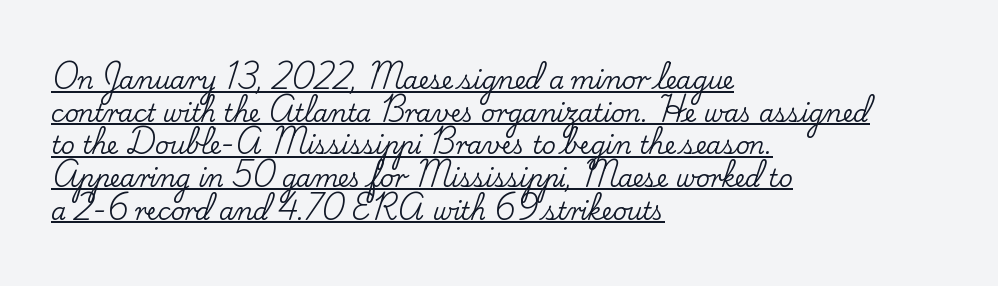
The image shows 24 px text type; set left-aligned, normal line spacing (1.36x), normal letter spacing, underlined.
